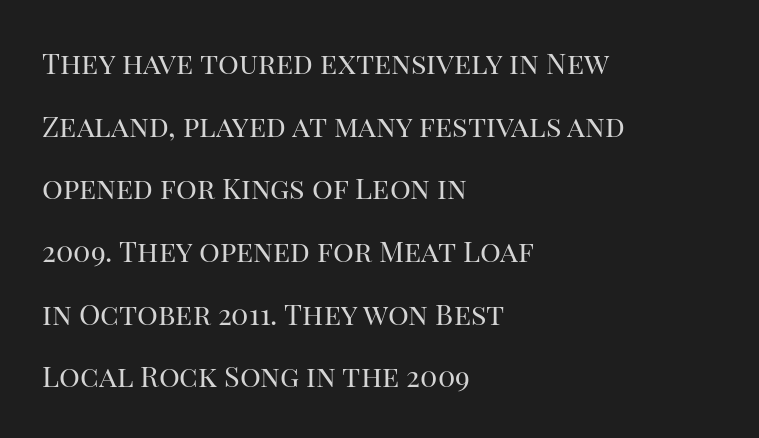
The image shows 29 px regular-weight serif type, upright; set left-aligned, loose line spacing (2.16x), normal letter spacing, not underlined; high stroke contrast and a large x-height.
